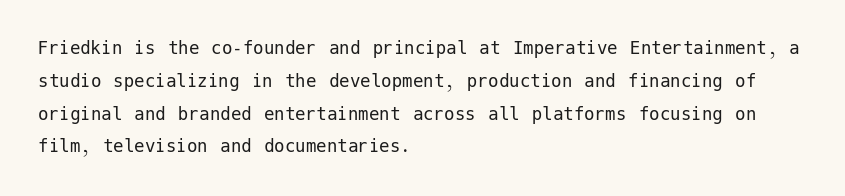
{"italic": "no", "bold": "no", "underline": "no", "align": "left", "line_spacing": "normal", "line_spacing_ratio": 1.56, "letter_spacing": "normal", "letter_spacing_em": 0.0, "glyph_px": 21}
